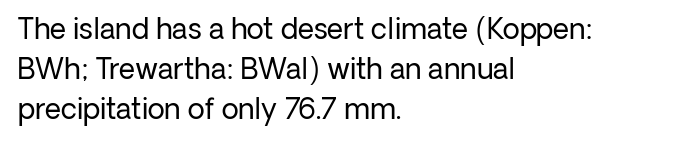
The image shows 28 px regular-weight sans-serif type, upright; set left-aligned, normal line spacing (1.43x), normal letter spacing, not underlined; low stroke contrast and a medium x-height.
